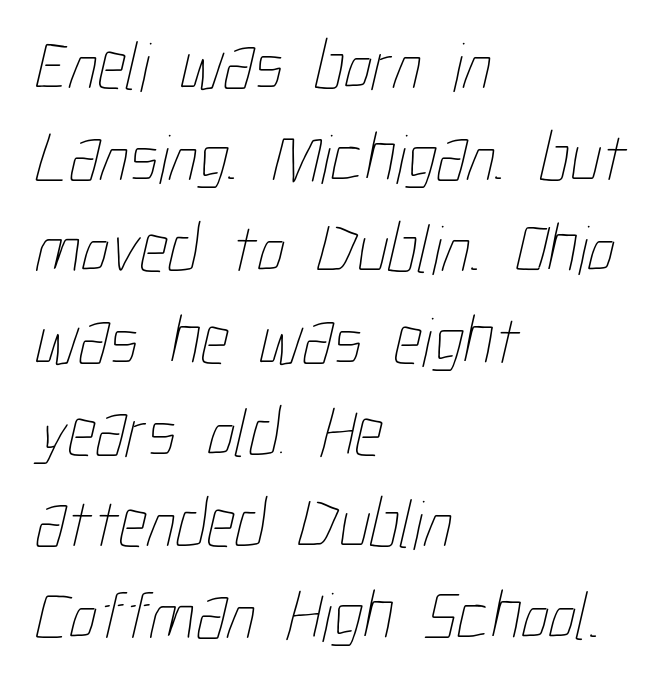
{"bold": "no", "weight": "thin", "width": "condensed", "stroke_contrast": "low", "x_height": "medium", "monospaced": "no", "underline": "no", "align": "left", "line_spacing": "normal", "line_spacing_ratio": 1.31, "letter_spacing": "normal", "letter_spacing_em": 0.0, "glyph_px": 70}
